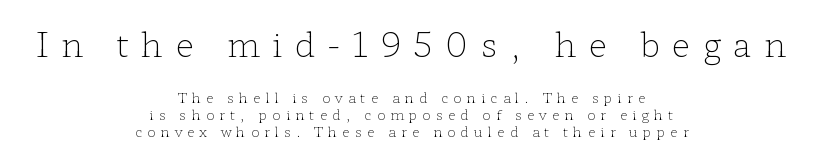
{"serif": "yes", "italic": "no", "bold": "no", "weight": "light", "width": "wide", "stroke_contrast": "low", "x_height": "medium", "monospaced": "no", "underline": "no", "align": "center", "line_spacing_ratio": 1.23, "letter_spacing": "wide", "letter_spacing_em": 0.36, "larger_block": "first", "size_ratio": 2.43, "glyph_px": 34}
